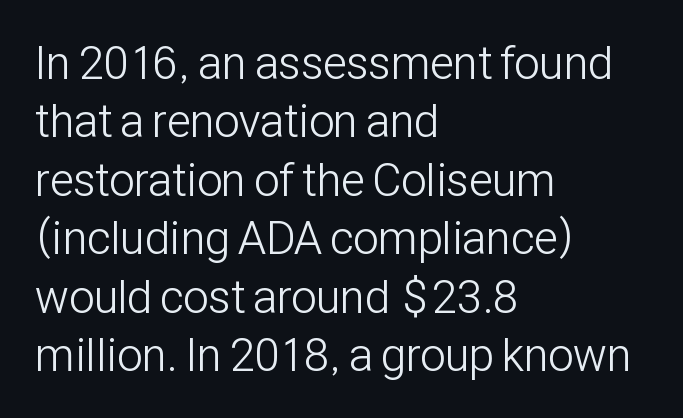
Q: Is the text bold? A: No.
Q: Is the text italic (slanted)? A: No, it is upright.
Q: Is the typeface a serif or a sans-serif typeface? A: Sans-serif.
Q: Is the text underlined? A: No.
Q: How is the paragraph aligned? A: Left-aligned.
Q: Is the spacing between letters normal or unusually wide? A: Normal.
Q: Is the spacing between lines tight, normal or loose? A: Normal.
Q: Width (condensed, normal, or wide)? A: Condensed.
Q: Stroke contrast? A: Low.
Q: x-height? A: Medium.
Q: Monospaced? A: No.
